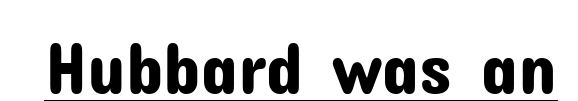
{"serif": "no", "italic": "no", "width": "normal", "stroke_contrast": "low", "x_height": "medium", "monospaced": "no", "underline": "yes", "letter_spacing": "normal", "letter_spacing_em": 0.0, "glyph_px": 74}
